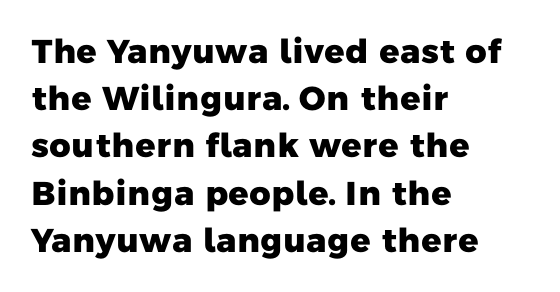
The space between consecutive lines is moderate. Anything drawn beneath the words? Only blank space. Pretty heavy lettering here — definitely bold. Observe the absence of serifs on each vertical stroke in this sample. Think of a printed novel: that variable character pitch is what you see here.
